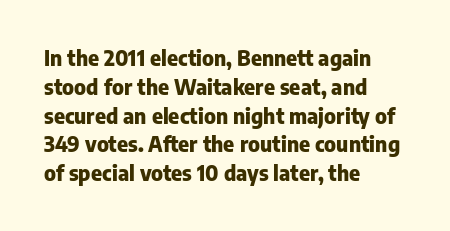
The image shows 21 px bold type, upright; set left-aligned, normal line spacing (1.37x), normal letter spacing, not underlined.
